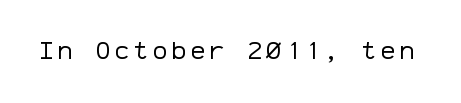
Q: Is the text bold? A: No.
Q: Is the text italic (slanted)? A: No, it is upright.
Q: Is the text underlined? A: No.
